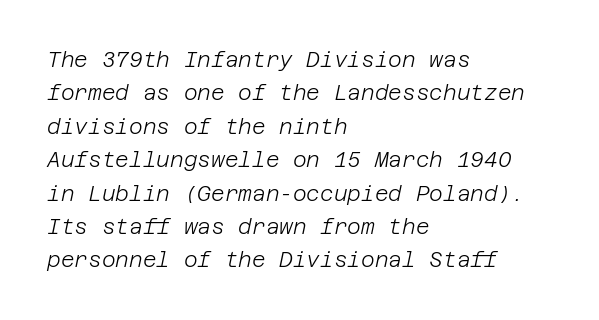
Q: Is the text bold? A: No.
Q: Is the text italic (slanted)? A: Yes, it leans right by about 12 degrees.
Q: Is the text underlined? A: No.
Q: How is the paragraph aligned? A: Left-aligned.
Q: Is the spacing between letters normal or unusually wide? A: Normal.
Q: Is the spacing between lines tight, normal or loose? A: Normal.
